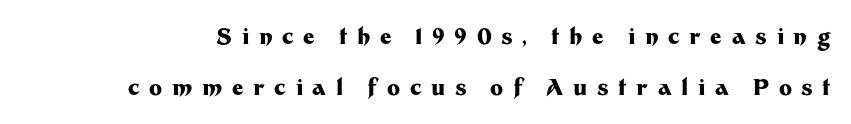
The lettering stays uniformly vertical, giving the passage a roman look. What's the leading like? Stretched, with rows far apart. Decoration check: the copy has no underline. I'd describe the lettering as bold — thick and assertive.
